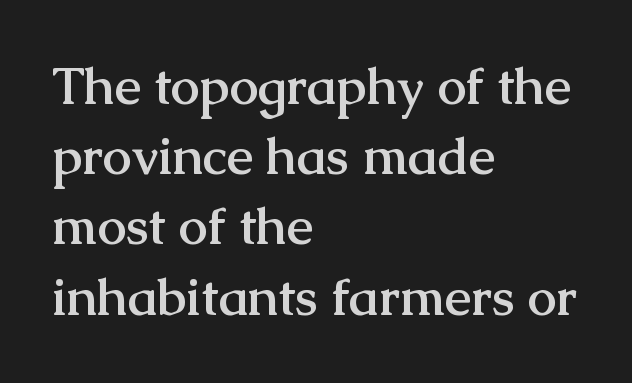
Characters remain perfectly vertical along every line. Rows of type keep a routine distance in the vertical direction. The passage shown is emphatically bold. These lines are rendered in a variable-pitch font.
